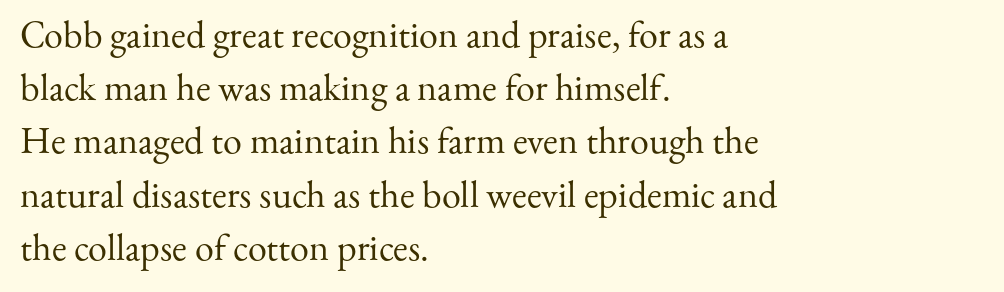
The image shows 38 px regular-weight serif type, upright; set left-aligned, normal line spacing (1.4x), normal letter spacing, not underlined; medium stroke contrast and a small x-height.
